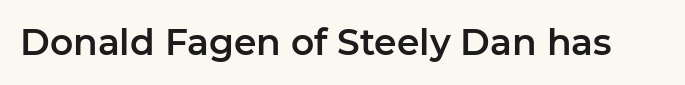
{"serif": "no", "italic": "no", "width": "normal", "stroke_contrast": "low", "x_height": "medium", "monospaced": "no", "underline": "no", "letter_spacing": "normal", "letter_spacing_em": 0.0, "glyph_px": 36}
